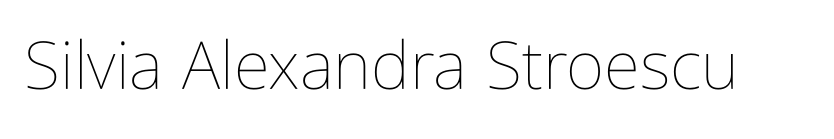
{"italic": "no", "bold": "no", "weight": "thin", "width": "condensed", "stroke_contrast": "low", "x_height": "medium", "monospaced": "no", "underline": "no", "letter_spacing": "normal", "letter_spacing_em": 0.0, "glyph_px": 66}
